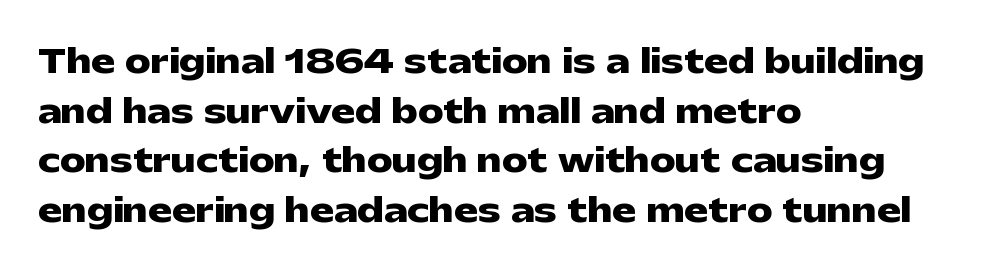
{"serif": "no", "italic": "no", "bold": "yes", "weight": "heavy", "width": "wide", "stroke_contrast": "low", "x_height": "medium", "monospaced": "no", "underline": "no", "align": "left", "line_spacing": "normal", "line_spacing_ratio": 1.55, "letter_spacing": "normal", "letter_spacing_em": 0.0, "glyph_px": 32}
